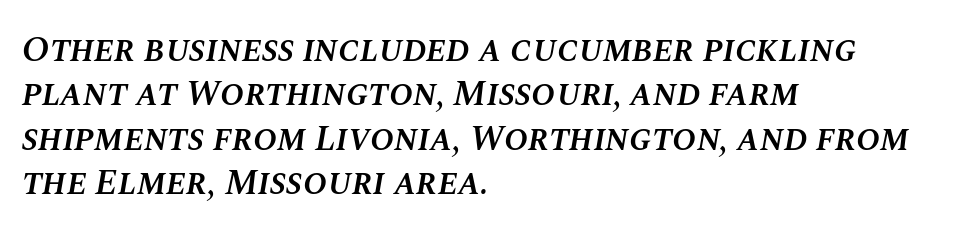
The image shows 36 px semibold type, italic (leaning right); set left-aligned, line spacing 1.23x, normal letter spacing, not underlined; medium stroke contrast and a large x-height.
